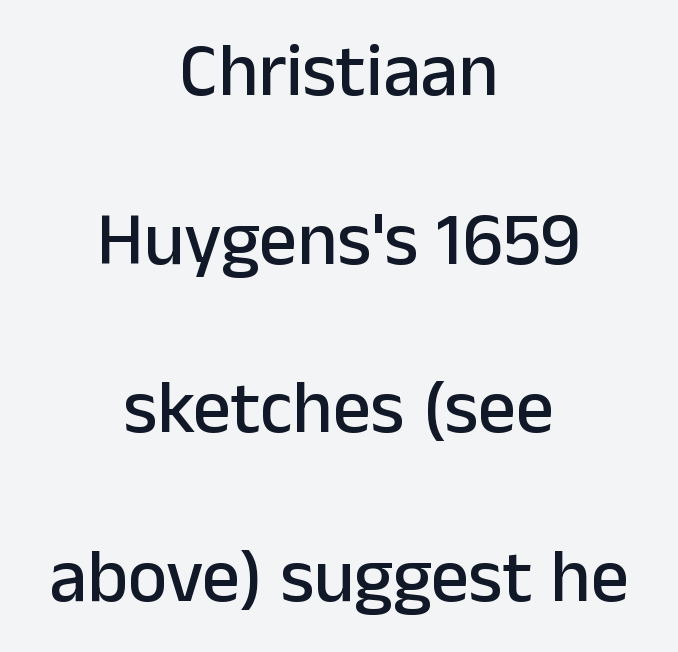
{"serif": "no", "italic": "no", "width": "normal", "stroke_contrast": "low", "x_height": "medium", "monospaced": "no", "underline": "no", "align": "center", "line_spacing": "loose", "line_spacing_ratio": 2.25, "letter_spacing": "normal", "letter_spacing_em": 0.0, "glyph_px": 75}
